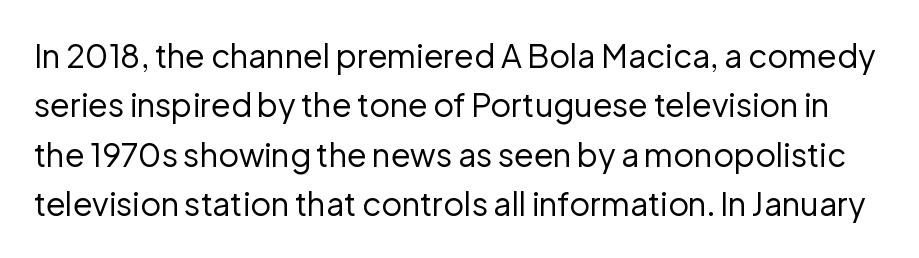
{"serif": "no", "italic": "no", "bold": "no", "weight": "regular", "width": "normal", "stroke_contrast": "low", "x_height": "medium", "monospaced": "no", "underline": "no", "line_spacing": "normal", "line_spacing_ratio": 1.54, "letter_spacing": "normal", "letter_spacing_em": 0.0, "glyph_px": 32}
